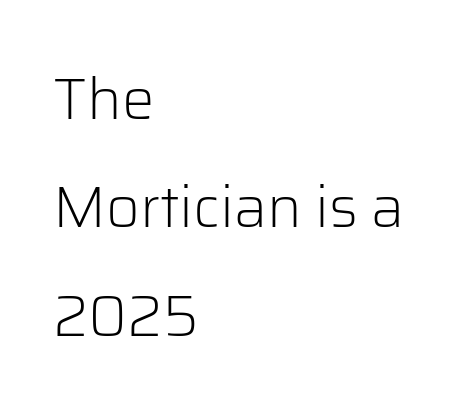
Q: Is the text bold? A: No.
Q: Is the text italic (slanted)? A: No, it is upright.
Q: Is the typeface a serif or a sans-serif typeface? A: Sans-serif.
Q: Is the text underlined? A: No.
Q: How is the paragraph aligned? A: Left-aligned.
Q: Is the spacing between letters normal or unusually wide? A: Normal.
Q: Width (condensed, normal, or wide)? A: Normal.
Q: Stroke contrast? A: Low.
Q: x-height? A: Medium.
Q: Monospaced? A: No.
